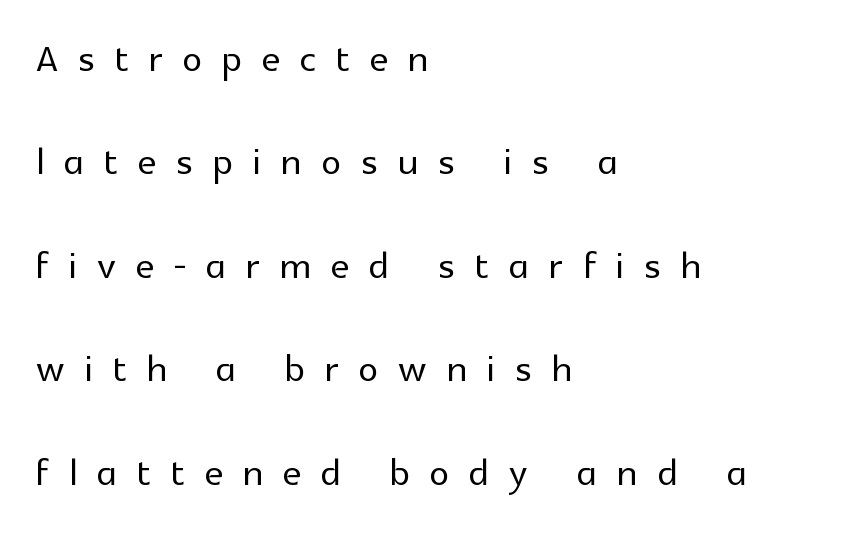
Q: Is the text italic (slanted)? A: No, it is upright.
Q: Is the typeface a serif or a sans-serif typeface? A: Sans-serif.
Q: Is the text underlined? A: No.
Q: How is the paragraph aligned? A: Left-aligned.
Q: Is the spacing between letters normal or unusually wide? A: Unusually wide.
Q: Is the spacing between lines tight, normal or loose? A: Loose.
Q: Width (condensed, normal, or wide)? A: Normal.
Q: x-height? A: Medium.
Q: Monospaced? A: No.
